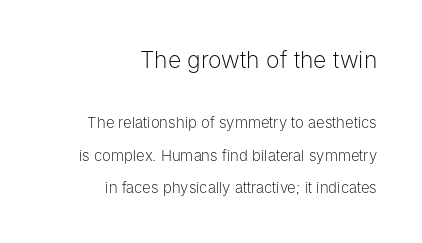
{"italic": "no", "bold": "no", "underline": "no", "align": "right", "line_spacing": "loose", "line_spacing_ratio": 2.17, "letter_spacing": "normal", "letter_spacing_em": 0.0, "larger_block": "first", "size_ratio": 1.53, "glyph_px": 23}
